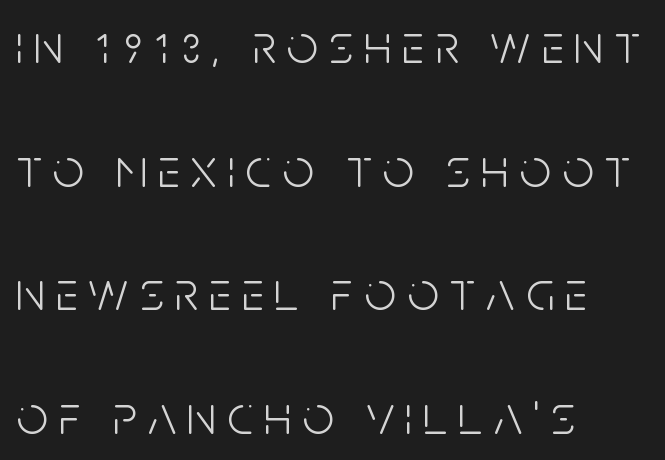
{"serif": "no", "italic": "no", "bold": "no", "weight": "light", "width": "condensed", "stroke_contrast": "low", "x_height": "large", "monospaced": "no", "underline": "no", "align": "left", "line_spacing": "loose", "line_spacing_ratio": 2.25, "letter_spacing": "wide", "letter_spacing_em": 0.2, "glyph_px": 55}
